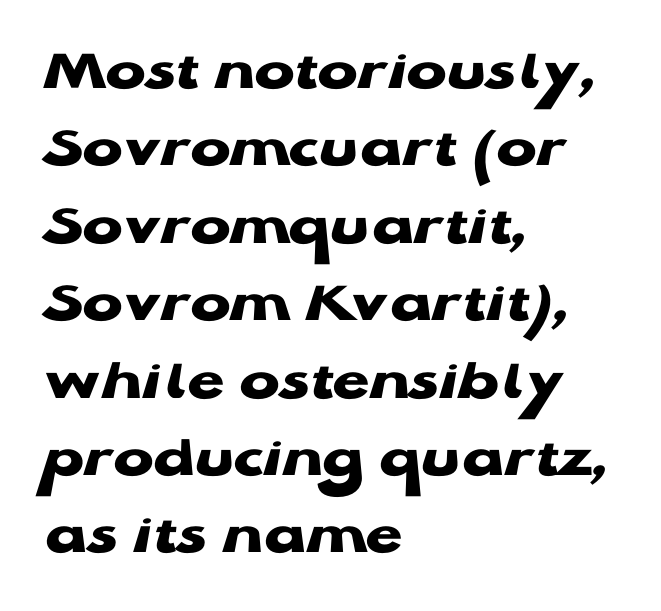
The type sits square on the baseline with zero lean. The passage is arranged the way most books set body copy — flush left. Nothing sits at the stroke ends, so this counts as sans-serif. Vertically, the passage feels balanced, rows spaced as you'd expect. Check under the words: just untouched page.
